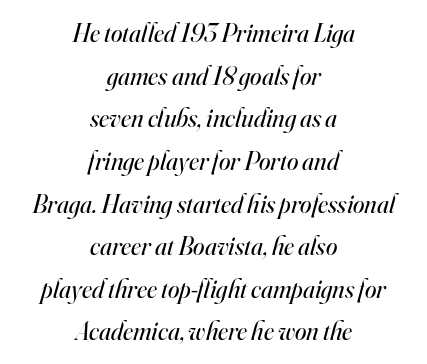
The whole block is typeset with a tilt. Stems here are at most as thick as an everyday book face. Nothing unusual about the tracking: characters are spaced as the font intends. A typesetter would call this leading conventional body-copy spacing.
